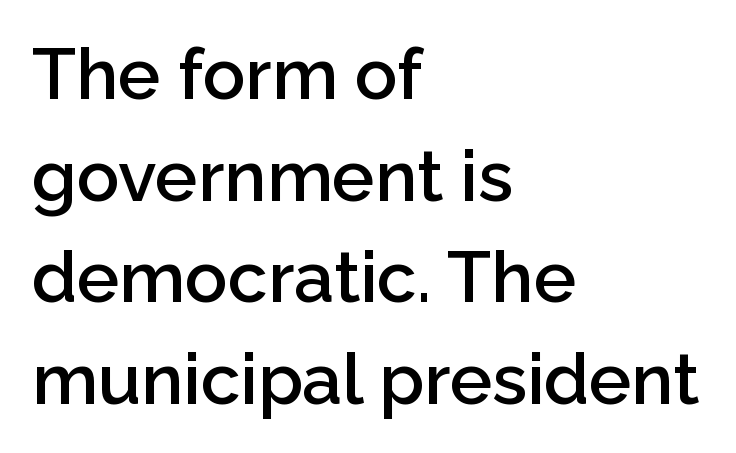
The image shows 71 px semibold sans-serif type, upright; set left-aligned, normal line spacing (1.43x), normal letter spacing, not underlined; low stroke contrast and a medium x-height.
